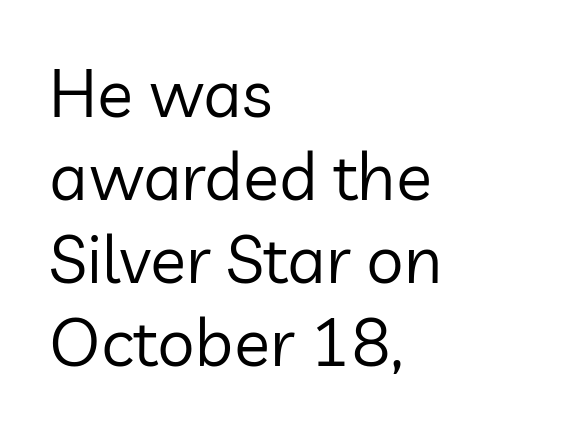
The image shows 67 px regular-weight sans-serif type, upright; set left-aligned, line spacing 1.24x, normal letter spacing, not underlined; low stroke contrast and a medium x-height.
